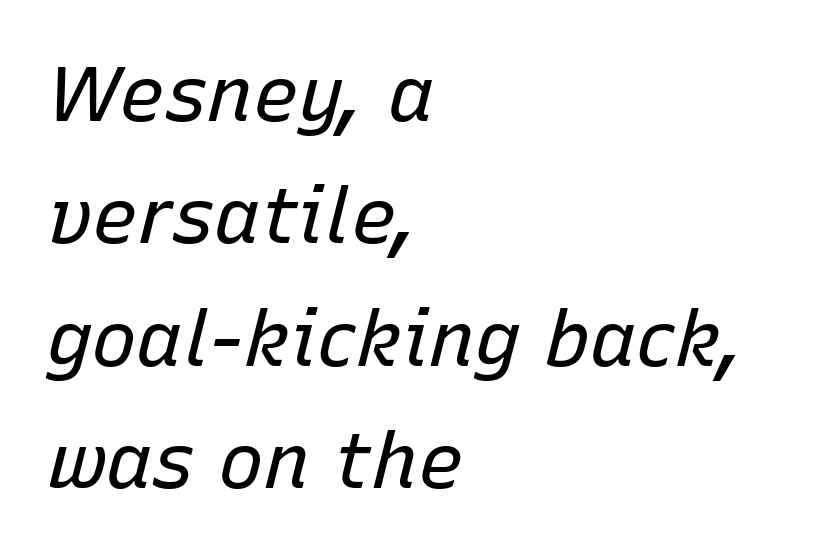
{"italic": "yes", "lean": "right", "slant_degrees": 15, "bold": "no", "weight": "regular", "width": "normal", "stroke_contrast": "low", "x_height": "medium", "monospaced": "no", "underline": "no", "align": "left", "line_spacing": "normal", "line_spacing_ratio": 1.59, "letter_spacing": "normal", "letter_spacing_em": 0.0, "glyph_px": 77}
